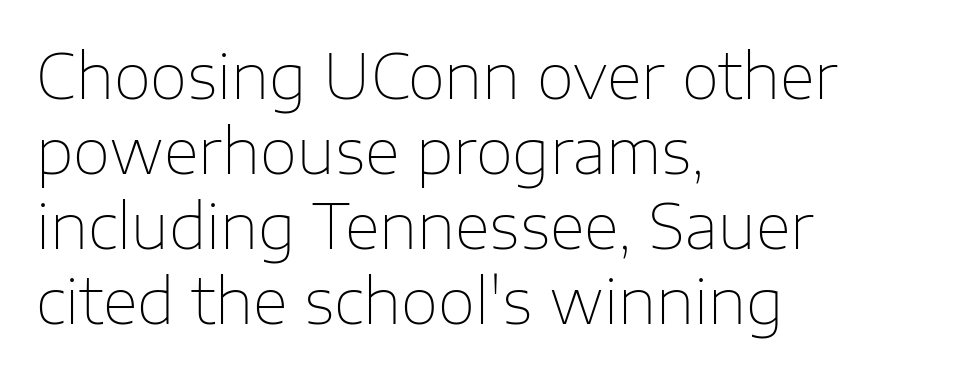
The typeface chosen for these lines omits serifs. The line texture is even and compact thanks to regular tracking. Descenders are the only things crossing below the line. A typesetter would call this proportional, since set widths differ per character.
